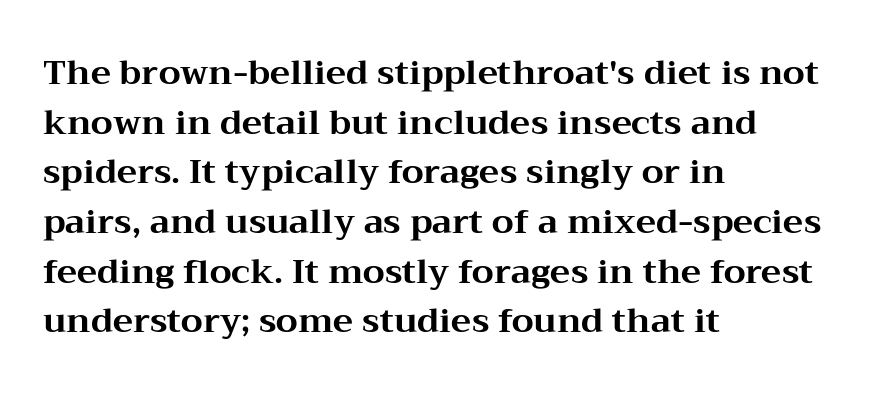
The image shows 34 px bold, wide serif type, upright; set left-aligned, normal line spacing (1.46x), normal letter spacing, not underlined; medium stroke contrast and a medium x-height.
